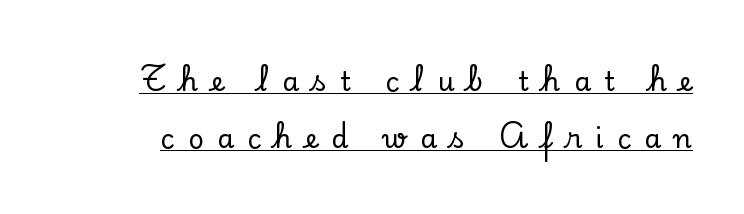
Q: Is the text italic (slanted)? A: No, it is upright.
Q: Is the text underlined? A: Yes.
Q: Is the spacing between letters normal or unusually wide? A: Unusually wide.
Q: Is the spacing between lines tight, normal or loose? A: Loose.
